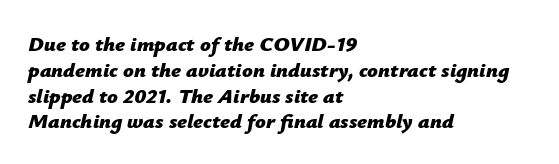
The image shows 21 px bold type, italic (leaning right); set left-aligned, line spacing 1.23x, normal letter spacing, not underlined.
